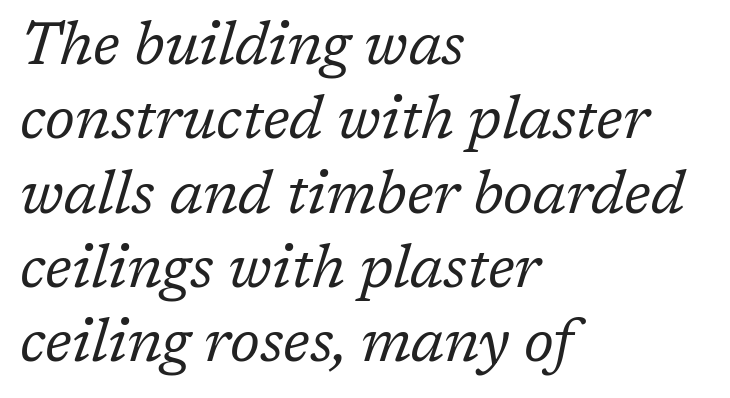
The image shows 59 px regular-weight serif type, italic (leaning right); set left-aligned, normal line spacing (1.26x), normal letter spacing, not underlined; low stroke contrast and a medium x-height.
